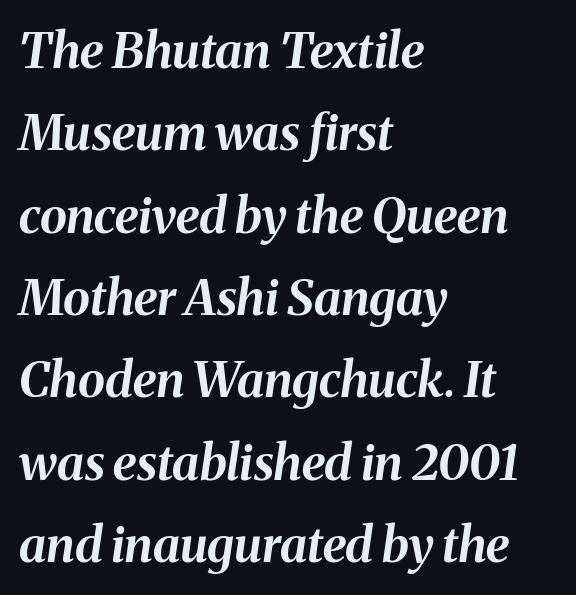
{"italic": "yes", "lean": "right", "slant_degrees": 8, "bold": "yes", "weight": "bold", "width": "normal", "stroke_contrast": "medium", "x_height": "medium", "monospaced": "no", "underline": "no", "align": "left", "line_spacing": "normal", "line_spacing_ratio": 1.68, "letter_spacing": "normal", "letter_spacing_em": 0.0, "glyph_px": 49}
